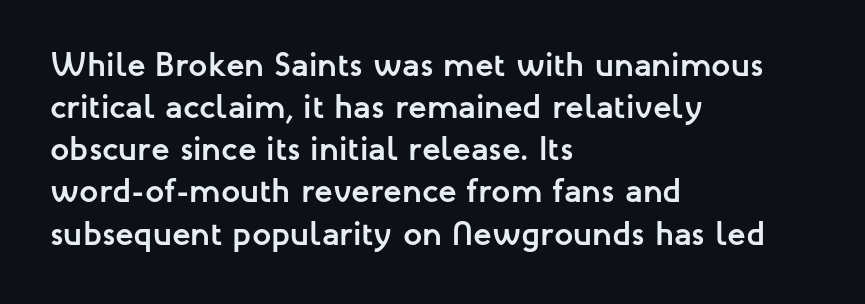
Q: Is the text bold? A: Yes.
Q: Is the text italic (slanted)? A: No, it is upright.
Q: Is the typeface a serif or a sans-serif typeface? A: Sans-serif.
Q: Is the text underlined? A: No.
Q: How is the paragraph aligned? A: Left-aligned.
Q: Is the spacing between letters normal or unusually wide? A: Normal.
Q: Width (condensed, normal, or wide)? A: Normal.
Q: Stroke contrast? A: Low.
Q: x-height? A: Medium.
Q: Monospaced? A: No.
